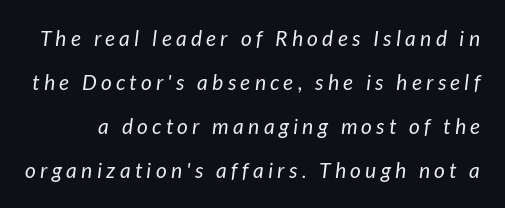
Q: Is the text bold? A: No.
Q: Is the text italic (slanted)? A: Yes, it leans right by about 7 degrees.
Q: Is the text underlined? A: No.
Q: Is the spacing between letters normal or unusually wide? A: Unusually wide.
Q: Is the spacing between lines tight, normal or loose? A: Loose.
